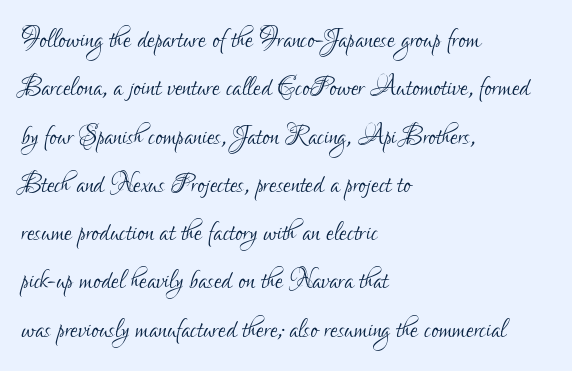
The space beneath each line is pristine and unruled. Summary of vertical rhythm: regular, with standard interline spacing. Do the characters align in a grid? No, the font is proportional.
